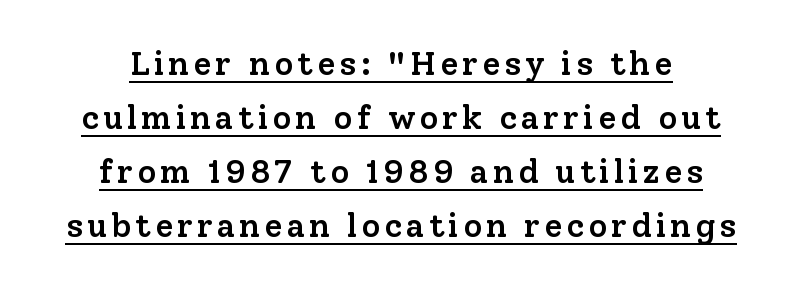
Q: Is the text bold? A: Semi-bold.
Q: Is the text italic (slanted)? A: No, it is upright.
Q: Is the typeface a serif or a sans-serif typeface? A: Serif.
Q: Is the text underlined? A: Yes.
Q: How is the paragraph aligned? A: Centered.
Q: Is the spacing between lines tight, normal or loose? A: Normal.
Q: Width (condensed, normal, or wide)? A: Normal.
Q: Stroke contrast? A: Low.
Q: x-height? A: Medium.
Q: Monospaced? A: No.
